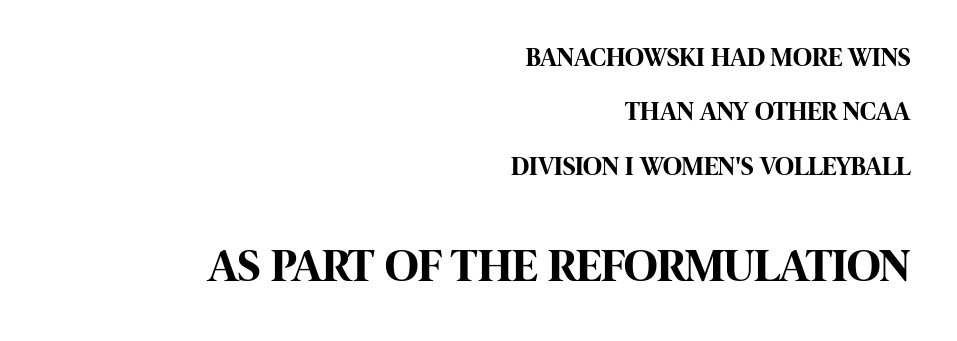
{"serif": "no", "italic": "no", "bold": "yes", "weight": "bold", "width": "condensed", "stroke_contrast": "high", "x_height": "large", "monospaced": "no", "underline": "no", "align": "right", "line_spacing": "loose", "line_spacing_ratio": 2.09, "letter_spacing": "normal", "letter_spacing_em": 0.0, "larger_block": "second", "size_ratio": 1.77, "glyph_px": 46}
